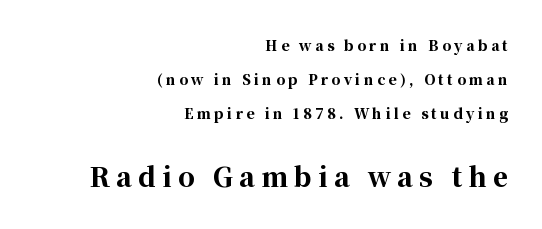
The more generous point size was reserved for the lower chunk. Is there much room between lines? Yes — plenty of vertical air separates them. The type is letterspaced generously, with wide tracking. Short and long lines alike share a common ending point at right. The font is running at its bold setting. The axis of the letterforms is exactly vertical.
